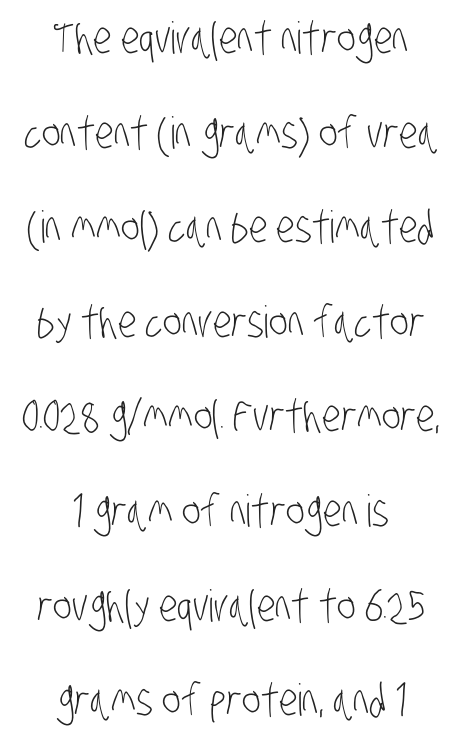
The image shows 44 px light, condensed sans-serif type; set centered, loose line spacing (2.15x), normal letter spacing, not underlined; low stroke contrast and a large x-height.
